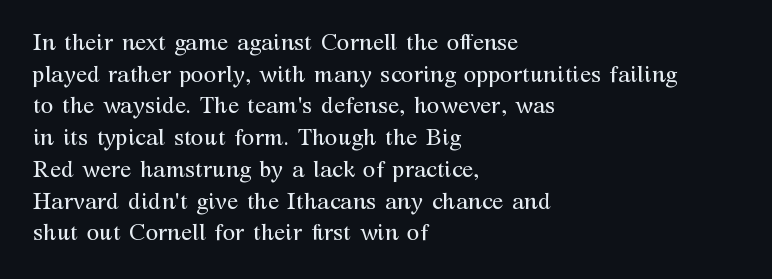
A roman cut, with each character standing at attention. Line spacing here is normal. The text block is weighted toward the left margin, trailing off unevenly rightward. Lines of text with bare space underneath. Nothing unusual about the tracking: characters are spaced as the font intends. A quiet, ordinary-to-light weight characterises the typeface.
